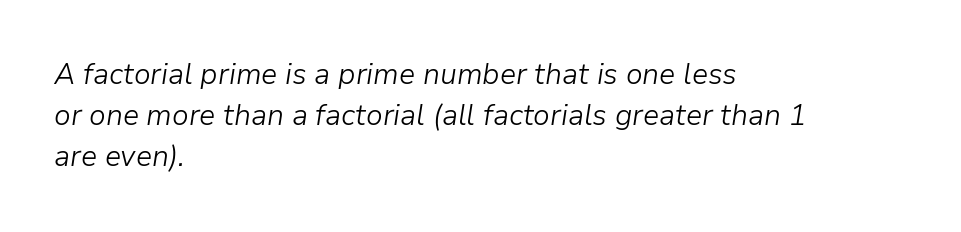
Nothing heavy about these letters — not bold at all. This sample keeps an unexceptional amount of space between lines. Each row of text sits above clean, open space. Leftover space on each line is placed entirely after the last word. The rendering applies a slant to the glyphs.
